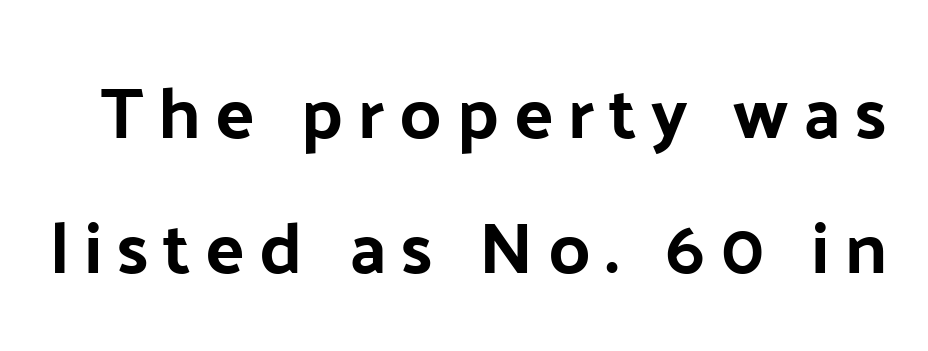
The image shows 73 px bold sans-serif type, upright; set line spacing 1.85x, unusually wide letter spacing (+0.2 em), not underlined; low stroke contrast and a medium x-height.
